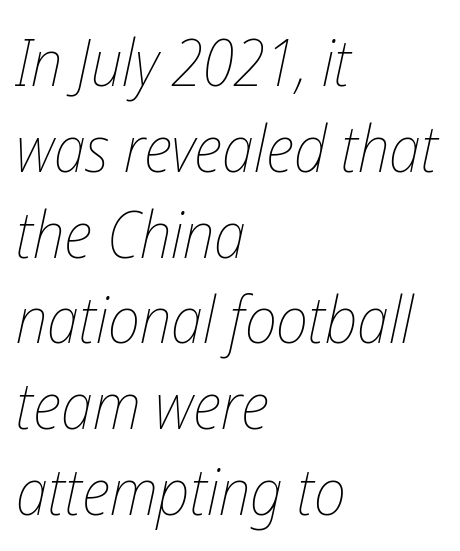
{"italic": "yes", "lean": "right", "slant_degrees": 12, "bold": "no", "weight": "thin", "width": "condensed", "stroke_contrast": "low", "x_height": "medium", "monospaced": "no", "underline": "no", "align": "left", "line_spacing": "normal", "line_spacing_ratio": 1.32, "letter_spacing": "normal", "letter_spacing_em": 0.0, "glyph_px": 65}
